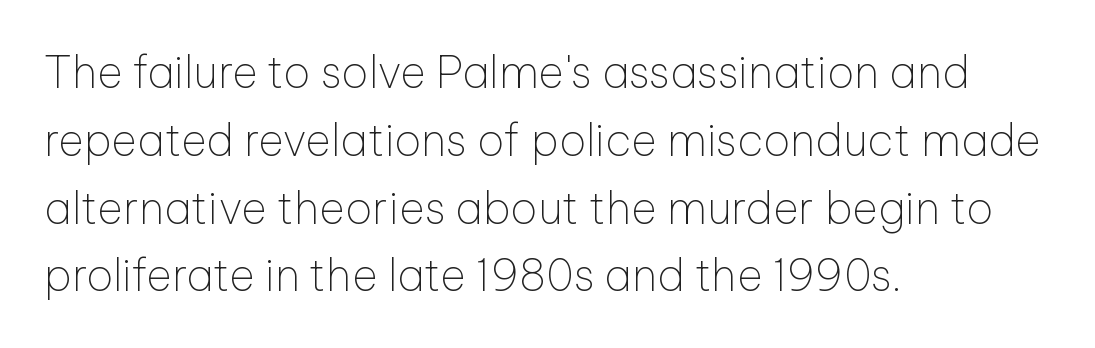
Q: Is the text bold? A: No.
Q: Is the text italic (slanted)? A: No, it is upright.
Q: Is the typeface a serif or a sans-serif typeface? A: Sans-serif.
Q: Is the text underlined? A: No.
Q: How is the paragraph aligned? A: Left-aligned.
Q: Is the spacing between letters normal or unusually wide? A: Normal.
Q: Is the spacing between lines tight, normal or loose? A: Normal.
Q: Width (condensed, normal, or wide)? A: Normal.
Q: Stroke contrast? A: Low.
Q: x-height? A: Medium.
Q: Monospaced? A: No.
